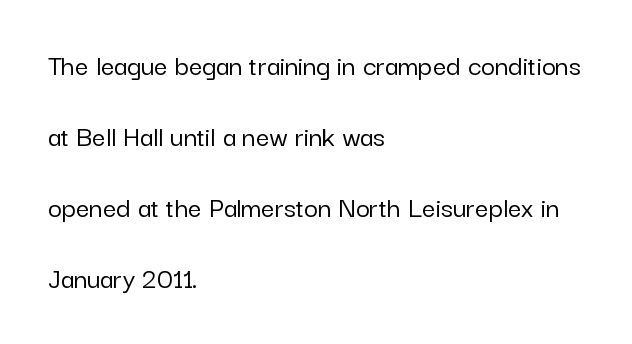
{"serif": "no", "italic": "no", "width": "normal", "stroke_contrast": "low", "x_height": "medium", "monospaced": "no", "underline": "no", "align": "left", "line_spacing": "loose", "line_spacing_ratio": 2.37, "letter_spacing": "normal", "letter_spacing_em": 0.0, "glyph_px": 30}
